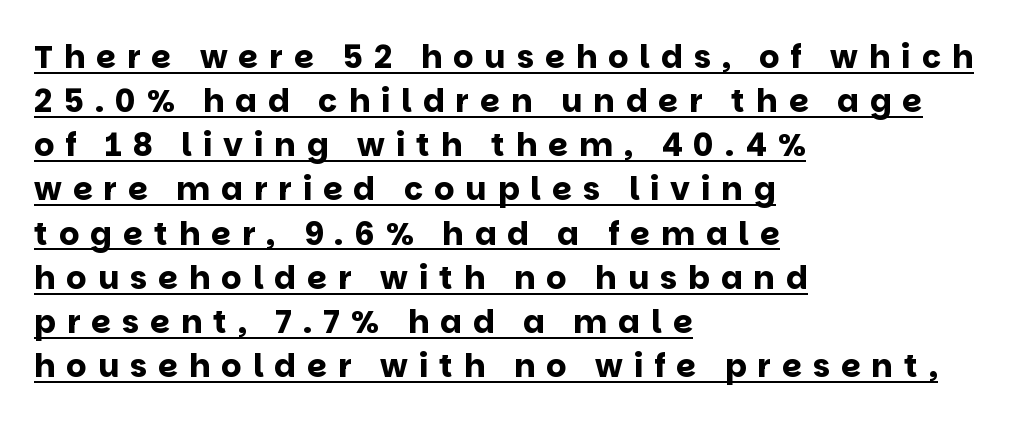
The image shows 32 px bold sans-serif type, upright; set left-aligned, normal line spacing (1.38x), unusually wide letter spacing (+0.34 em), underlined; low stroke contrast and a large x-height.
